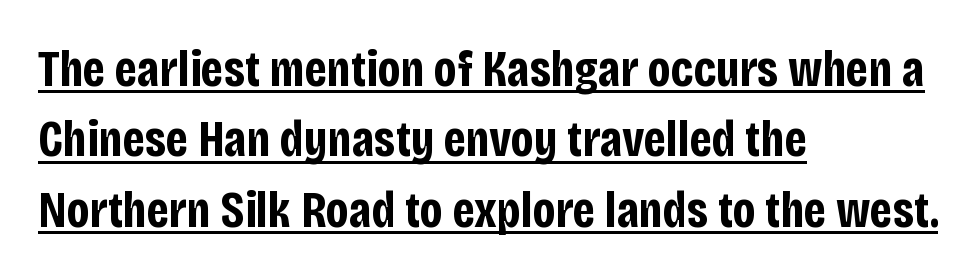
The image shows 51 px bold, condensed sans-serif type, upright; set left-aligned, normal line spacing (1.38x), normal letter spacing, underlined; low stroke contrast and a large x-height.
